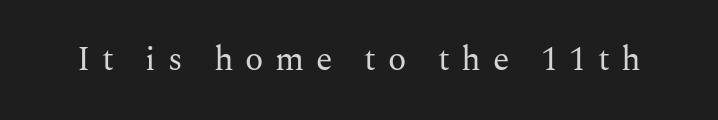
Q: Is the text bold? A: No.
Q: Is the text italic (slanted)? A: No, it is upright.
Q: Is the typeface a serif or a sans-serif typeface? A: Serif.
Q: Is the text underlined? A: No.
Q: Is the spacing between letters normal or unusually wide? A: Unusually wide.
Q: Width (condensed, normal, or wide)? A: Normal.
Q: Stroke contrast? A: Medium.
Q: x-height? A: Medium.
Q: Monospaced? A: No.
